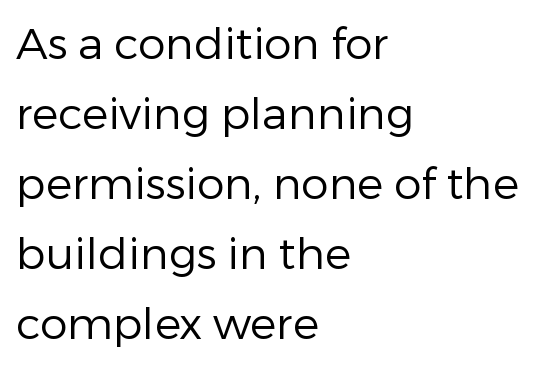
{"serif": "no", "italic": "no", "bold": "no", "weight": "regular", "width": "normal", "stroke_contrast": "low", "x_height": "medium", "monospaced": "no", "underline": "no", "align": "left", "line_spacing": "normal", "line_spacing_ratio": 1.59, "letter_spacing": "normal", "letter_spacing_em": 0.0, "glyph_px": 44}
